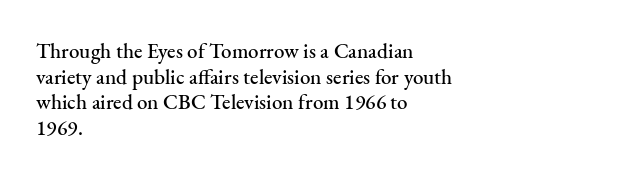
Line beginnings align vertically; line endings do not. Posture: vertical. A typesetter would call this zero additional tracking. The baseline area is clear.
